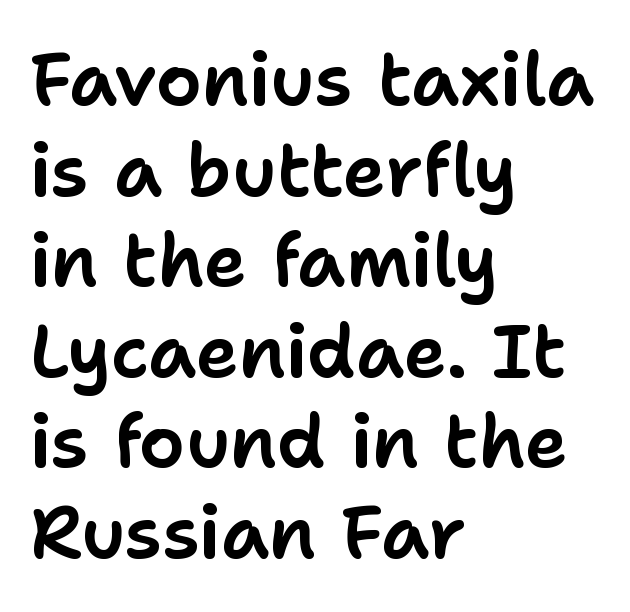
{"serif": "no", "italic": "no", "width": "normal", "stroke_contrast": "low", "x_height": "medium", "monospaced": "no", "underline": "no", "align": "left", "line_spacing_ratio": 1.24, "letter_spacing": "normal", "letter_spacing_em": 0.0, "glyph_px": 73}
